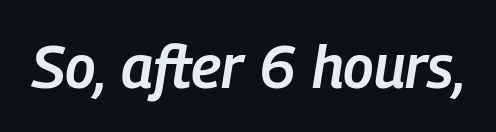
{"italic": "yes", "lean": "right", "slant_degrees": 9, "bold": "semi", "weight": "semibold", "width": "condensed", "stroke_contrast": "low", "x_height": "medium", "monospaced": "no", "underline": "no", "letter_spacing": "normal", "letter_spacing_em": 0.0, "glyph_px": 59}
